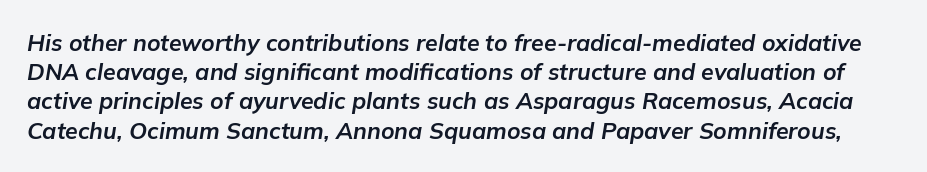
The font is running at its bold setting. Slanted lettering throughout. Inter-character spacing is left at the font's built-in metrics. These lines sit exactly where default settings would place them. Plain, unruled lines of type.
